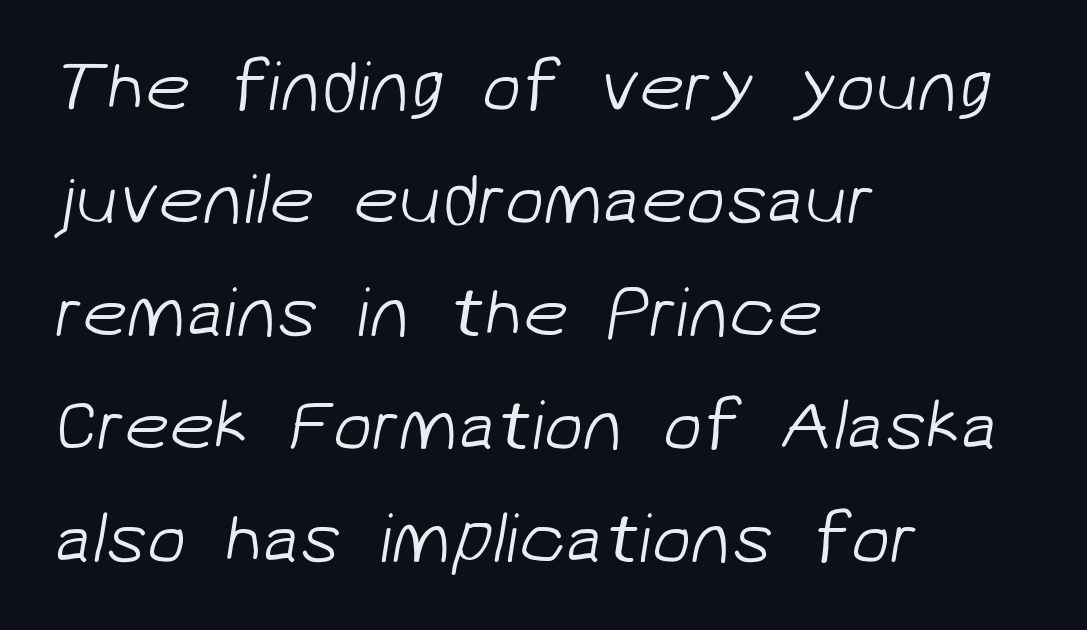
{"serif": "no", "bold": "no", "weight": "light", "width": "normal", "stroke_contrast": "low", "x_height": "medium", "monospaced": "no", "underline": "no", "align": "left", "line_spacing": "normal", "line_spacing_ratio": 1.57, "letter_spacing": "normal", "letter_spacing_em": 0.0, "glyph_px": 72}
